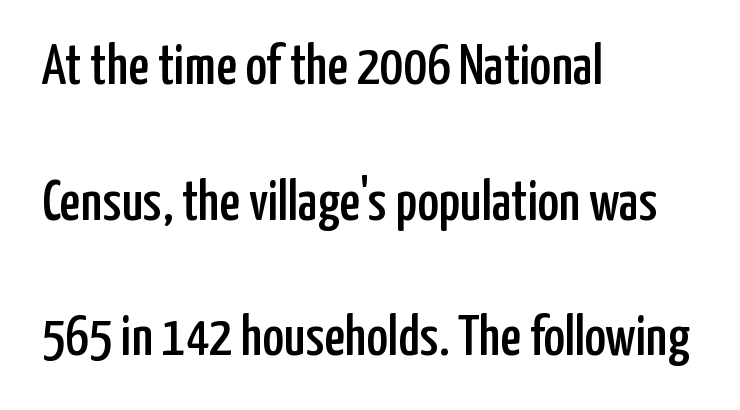
The image shows 57 px condensed sans-serif type, upright; set left-aligned, loose line spacing (2.38x), normal letter spacing, not underlined; low stroke contrast and a medium x-height.
